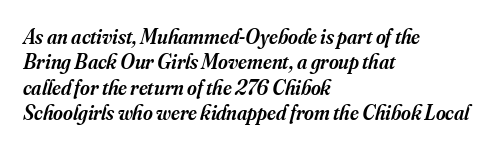
Q: Is the text bold? A: Semi-bold.
Q: Is the text italic (slanted)? A: Yes, it leans right by about 16 degrees.
Q: Is the text underlined? A: No.
Q: How is the paragraph aligned? A: Left-aligned.
Q: Is the spacing between letters normal or unusually wide? A: Normal.
